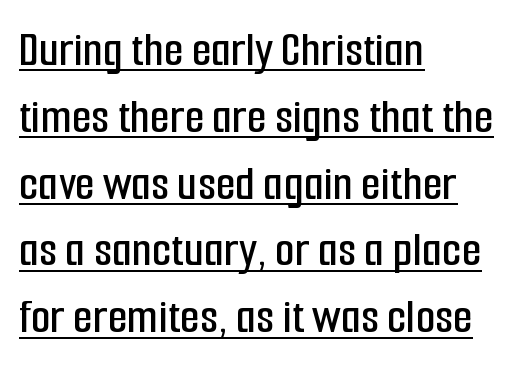
Q: Is the text italic (slanted)? A: No, it is upright.
Q: Is the typeface a serif or a sans-serif typeface? A: Sans-serif.
Q: Is the text underlined? A: Yes.
Q: How is the paragraph aligned? A: Left-aligned.
Q: Is the spacing between letters normal or unusually wide? A: Normal.
Q: Is the spacing between lines tight, normal or loose? A: Normal.
Q: Width (condensed, normal, or wide)? A: Condensed.
Q: Stroke contrast? A: Low.
Q: x-height? A: Medium.
Q: Monospaced? A: No.
